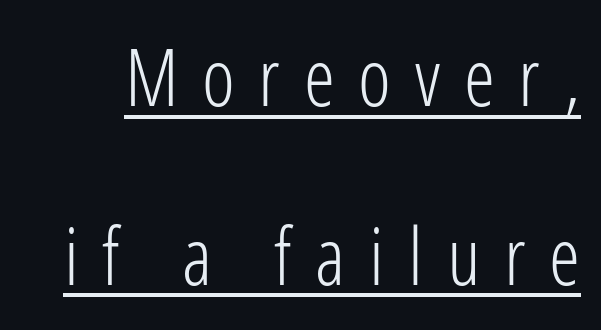
The tracking jumps out immediately: characters are airy and widely separated. This is roman type, the default non-slanted kind. The glyphs in this specimen are sans serif. Is the stroke heavy? The answer is a plain regular-or-lighter. Vertical spacing — loose. This sample carries an underscore along the baseline area.
